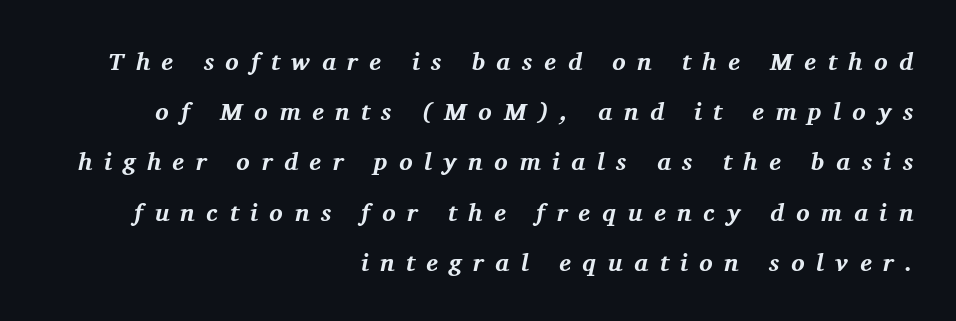
{"italic": "yes", "lean": "right", "slant_degrees": 11, "bold": "yes", "underline": "no", "align": "right", "line_spacing": "loose", "line_spacing_ratio": 2.01, "letter_spacing": "wide", "letter_spacing_em": 0.46, "glyph_px": 25}
